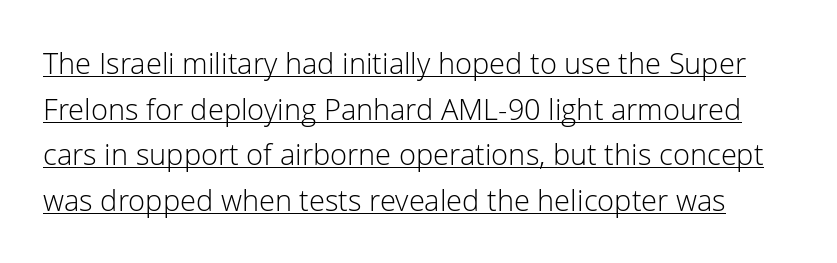
Q: Is the text bold? A: No.
Q: Is the text italic (slanted)? A: No, it is upright.
Q: Is the typeface a serif or a sans-serif typeface? A: Sans-serif.
Q: Is the text underlined? A: Yes.
Q: Is the spacing between letters normal or unusually wide? A: Normal.
Q: Is the spacing between lines tight, normal or loose? A: Normal.
Q: Width (condensed, normal, or wide)? A: Normal.
Q: Stroke contrast? A: Low.
Q: x-height? A: Medium.
Q: Monospaced? A: No.
